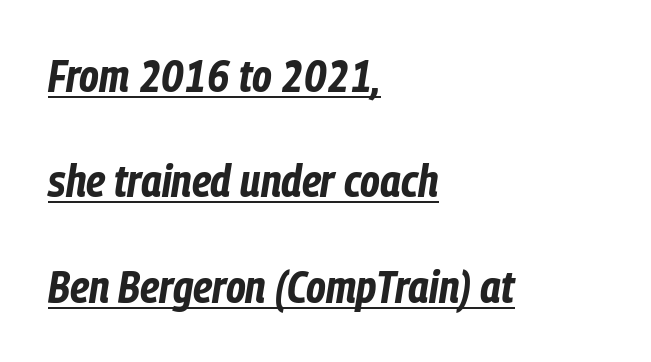
Each line starts at the same left margin while the right side varies. Chunky letters — that's bold for sure. These lines are rendered in a variable-pitch font. You could fit nearly another row in the gap between these rows. The text carries the slant typical of an italic or oblique font. Caption: lettering with a line underneath.
